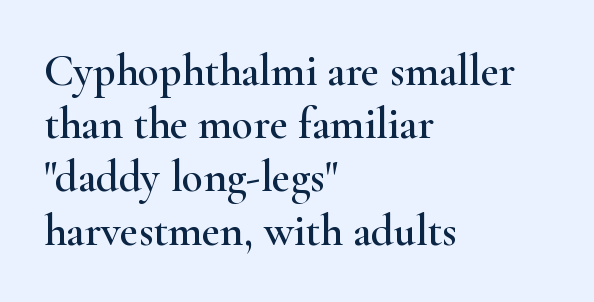
{"serif": "yes", "italic": "no", "width": "wide", "stroke_contrast": "high", "x_height": "small", "monospaced": "no", "underline": "no", "align": "left", "line_spacing_ratio": 1.21, "letter_spacing": "normal", "letter_spacing_em": 0.0, "glyph_px": 44}
